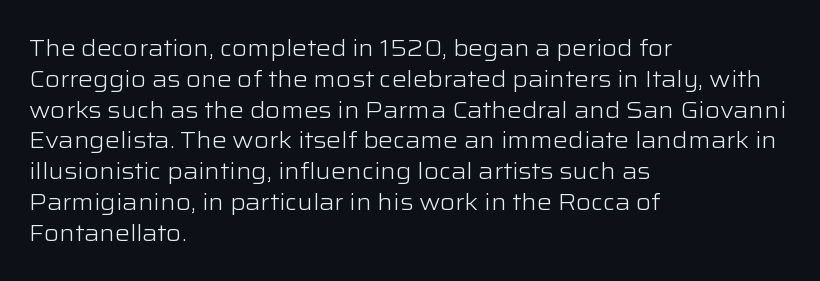
Q: Is the text bold? A: No.
Q: Is the text italic (slanted)? A: No, it is upright.
Q: Is the text underlined? A: No.
Q: How is the paragraph aligned? A: Left-aligned.
Q: Is the spacing between letters normal or unusually wide? A: Normal.
Q: Is the spacing between lines tight, normal or loose? A: Normal.
